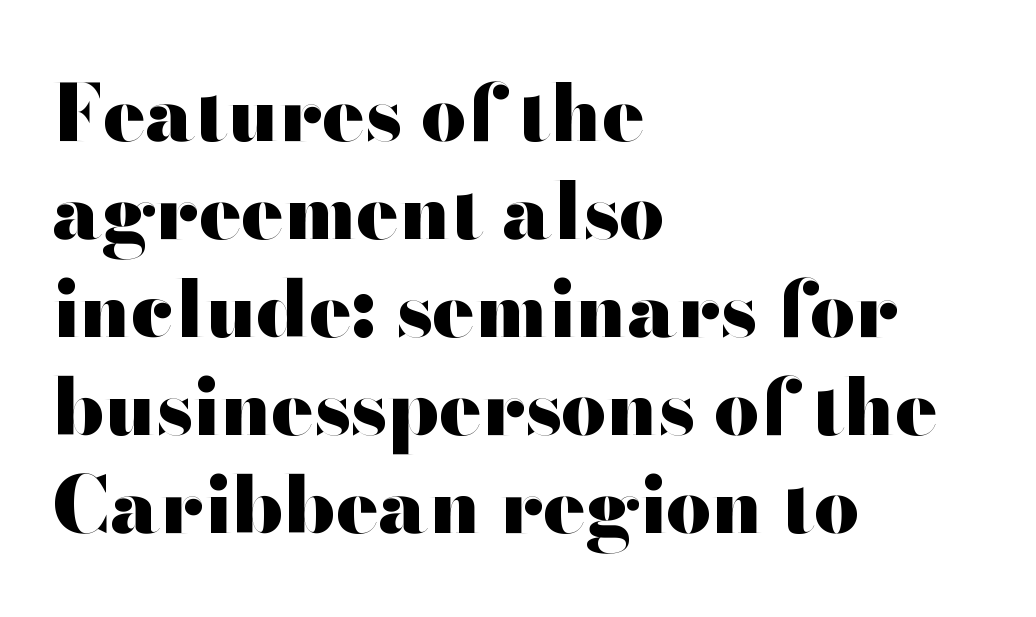
The image shows 79 px heavy, wide sans-serif type, upright; set left-aligned, line spacing 1.24x, normal letter spacing, not underlined; high stroke contrast and a small x-height.
